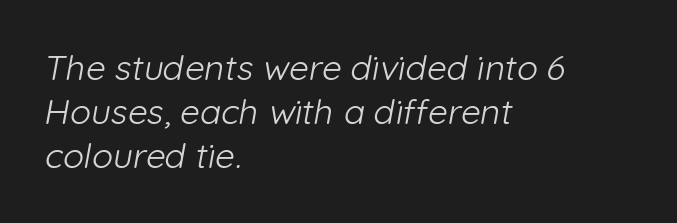
The image shows 35 px light sans-serif type; set left-aligned, normal line spacing (1.26x), normal letter spacing, not underlined; low stroke contrast and a medium x-height.
